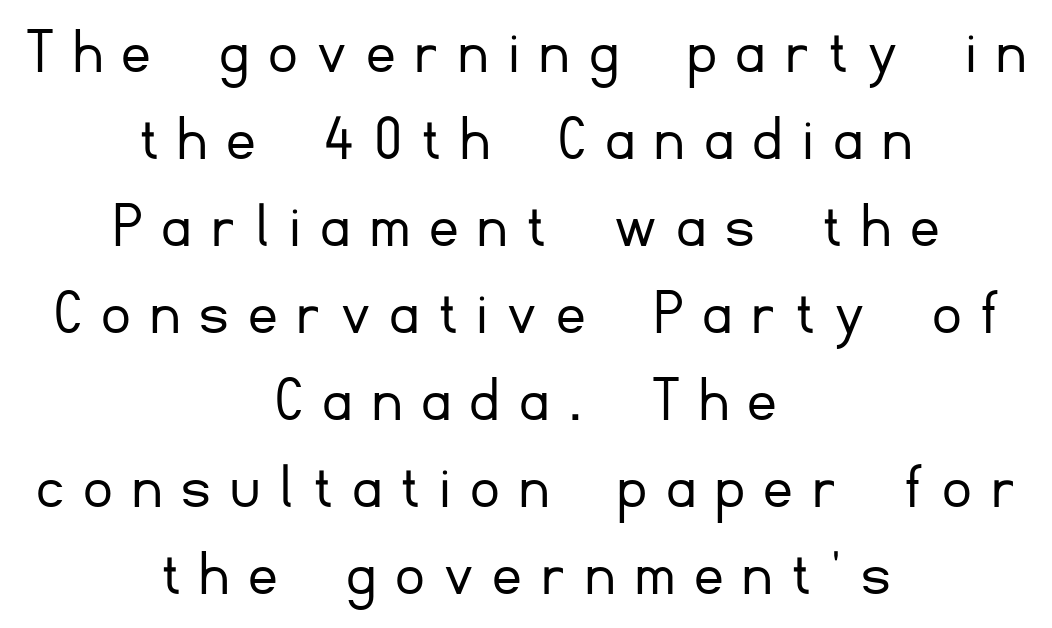
The designer went with a sans here, leaving each stem footless. Display-style spreading of the glyphs; the letterfit is very open. A bare baseline throughout the passage. Teacher's note: observe the equal gaps on both sides — that is centered alignment. Is this a fixed-width face? No — the glyphs have proportional, varying widths. Honestly, the row spacing looks completely unremarkable.
